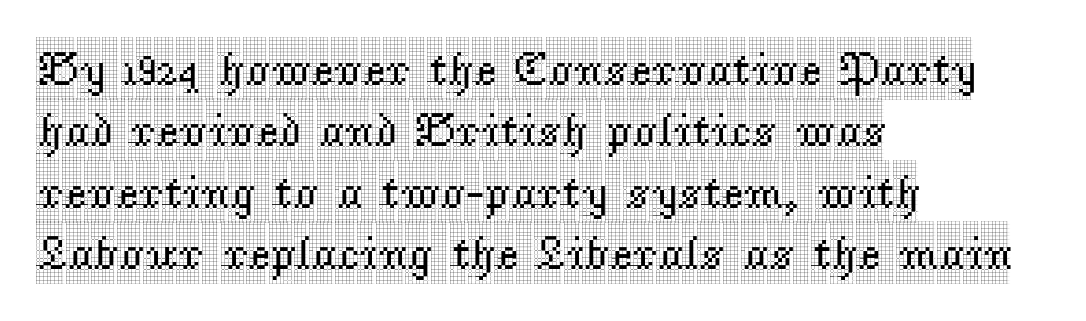
The image shows 48 px condensed serif type, upright; set left-aligned, normal line spacing (1.28x), normal letter spacing, not underlined; a large x-height.
